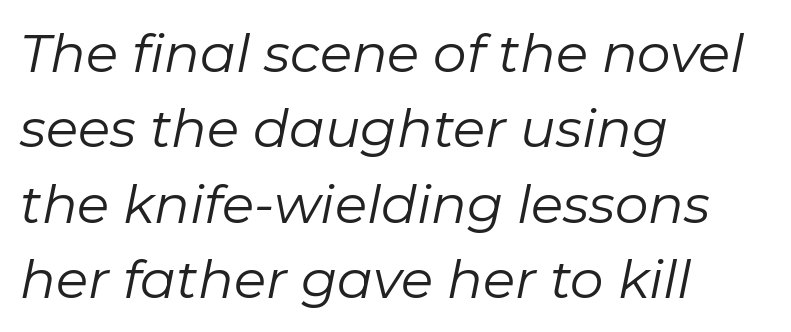
{"italic": "yes", "lean": "right", "slant_degrees": 11, "bold": "no", "weight": "regular", "width": "normal", "stroke_contrast": "low", "x_height": "medium", "monospaced": "no", "underline": "no", "align": "left", "line_spacing": "normal", "line_spacing_ratio": 1.42, "letter_spacing": "normal", "letter_spacing_em": 0.0, "glyph_px": 53}
